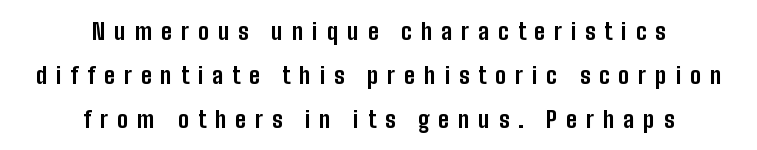
The image shows 23 px bold type, upright; set centered, loose line spacing (1.91x), unusually wide letter spacing (+0.39 em), not underlined.
